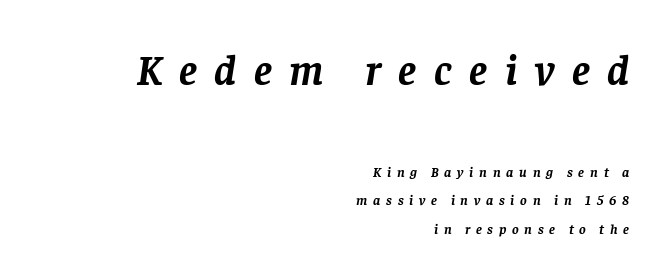
A typesetter would call this proportional, since set widths differ per character. Substantial extra tracking has been applied to these lines. These lines were composed using italics. This sample uses a serif face. The upper block of text is set noticeably larger than the block beneath it.
